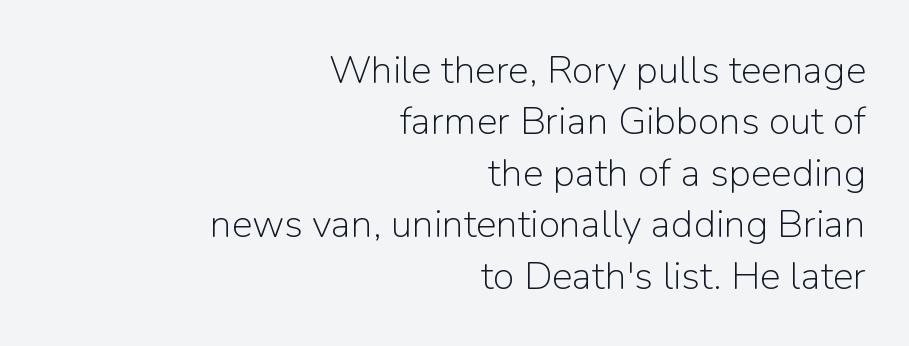
Note: no serifs on the glyphs. The space directly below the letters is spotless. Rendered with straight, roman letterforms. Compared with typical paragraphs, the rows here are spaced about the same. The passage shown is typed in a proportional face where columns would drift. Layout note: lines flush right.
